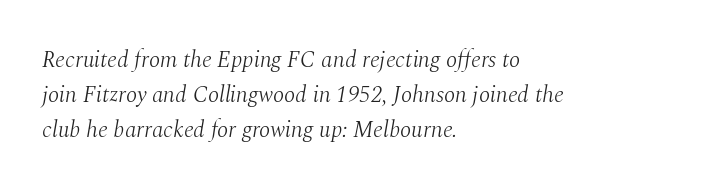
The image shows 23 px text type, italic (leaning right); set left-aligned, normal line spacing (1.53x), normal letter spacing, not underlined.
